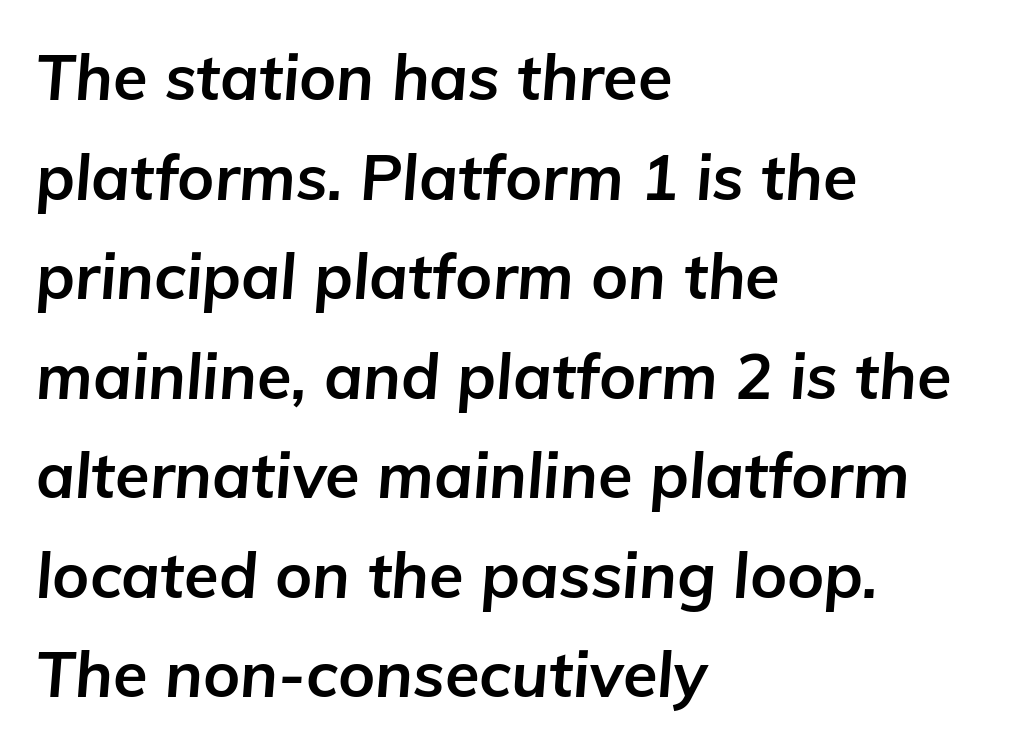
This sample has the flowing, uneven cadence of proportional lettering. The string is rendered with underlining switched off. The face used here has the dense, thick strokes of a bold. You can tell it's italic because the verticals aren't actually vertical.
